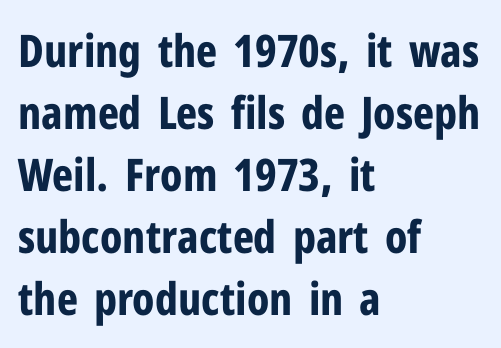
The image shows 45 px bold, condensed sans-serif type, upright; set left-aligned, normal line spacing (1.38x), normal letter spacing, not underlined; low stroke contrast and a medium x-height.
